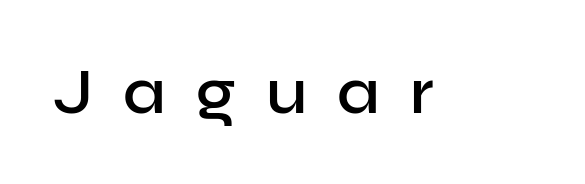
Q: Is the text bold? A: Semi-bold.
Q: Is the text italic (slanted)? A: No, it is upright.
Q: Is the typeface a serif or a sans-serif typeface? A: Sans-serif.
Q: Is the text underlined? A: No.
Q: Is the spacing between letters normal or unusually wide? A: Unusually wide.
Q: Width (condensed, normal, or wide)? A: Normal.
Q: Stroke contrast? A: Low.
Q: x-height? A: Medium.
Q: Monospaced? A: No.
